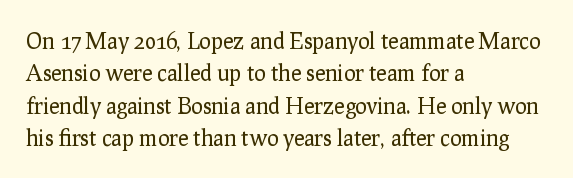
Does extra space separate the letters? No, they use regular spacing. Compared with a typical body face, this is equally light or lighter still. Casual observation: everything's shoved over to the left. This sample keeps an unexceptional amount of space between lines.
